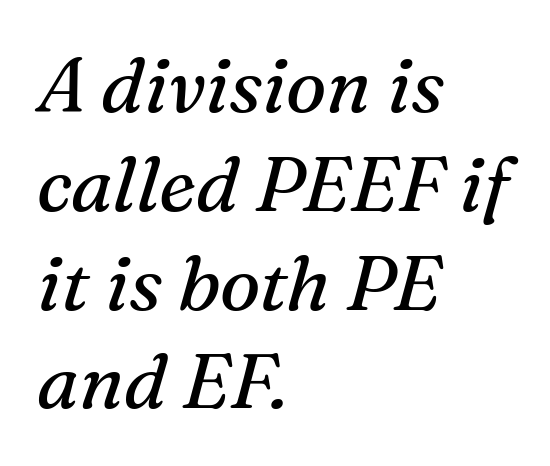
{"serif": "yes", "italic": "yes", "lean": "right", "slant_degrees": 16, "bold": "no", "weight": "regular", "width": "normal", "stroke_contrast": "medium", "x_height": "medium", "monospaced": "no", "underline": "no", "align": "left", "line_spacing": "normal", "line_spacing_ratio": 1.3, "letter_spacing": "normal", "letter_spacing_em": 0.0, "glyph_px": 76}
